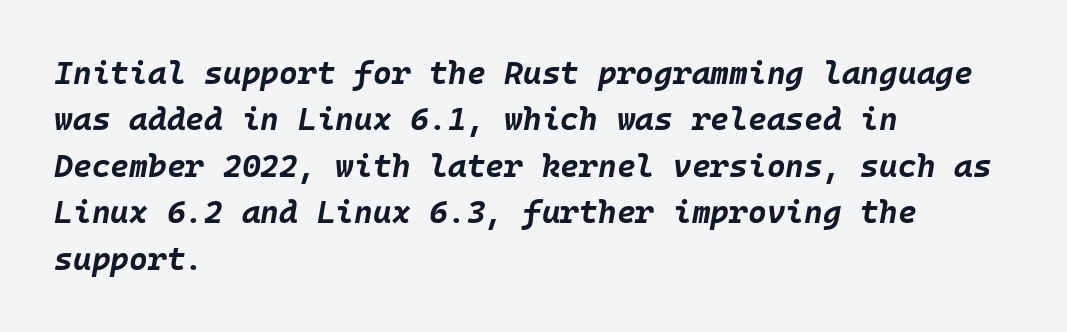
Italic: yes, the glyphs are oblique. Nobody drew a line under any word here. The letterforms sit shoulder to shoulder at normal distance. Leading matches the norm, producing a regular column.
